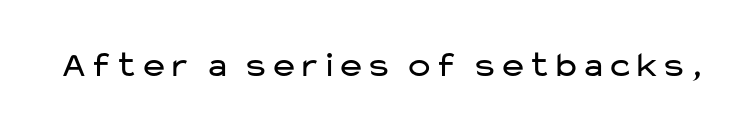
The typeface has the unassuming heft of standard copy or less. The passage shown is not underscored anywhere. Here the designer chose a conventional face with non-uniform glyph widths. The gaps between neighbouring characters are ordinary and unremarkable. The axis of the letterforms is exactly vertical.
